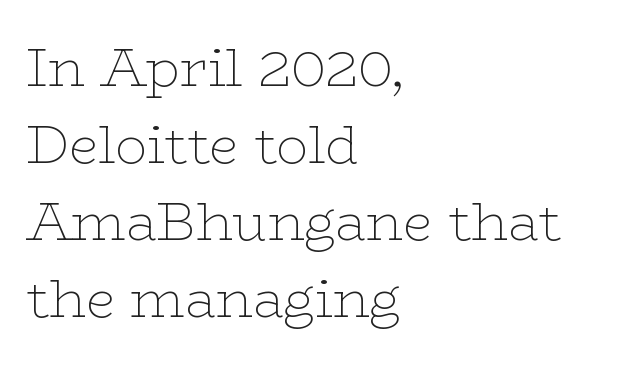
Q: Is the text bold? A: No.
Q: Is the text italic (slanted)? A: No, it is upright.
Q: Is the typeface a serif or a sans-serif typeface? A: Serif.
Q: Is the text underlined? A: No.
Q: How is the paragraph aligned? A: Left-aligned.
Q: Is the spacing between letters normal or unusually wide? A: Normal.
Q: Is the spacing between lines tight, normal or loose? A: Normal.
Q: Width (condensed, normal, or wide)? A: Wide.
Q: Stroke contrast? A: Low.
Q: x-height? A: Medium.
Q: Monospaced? A: No.
